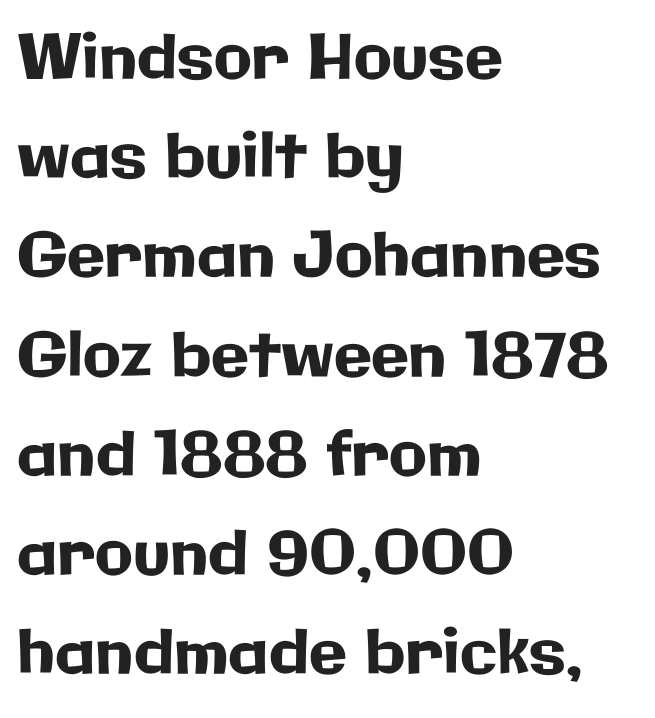
Check under the words: just untouched page. The paragraph shown leans on its left margin. Vertical strokes here are truly vertical. This is sans-serif lettering, the kind often seen on screens and signage. A normal amount of white space separates one row of letters from the next.
